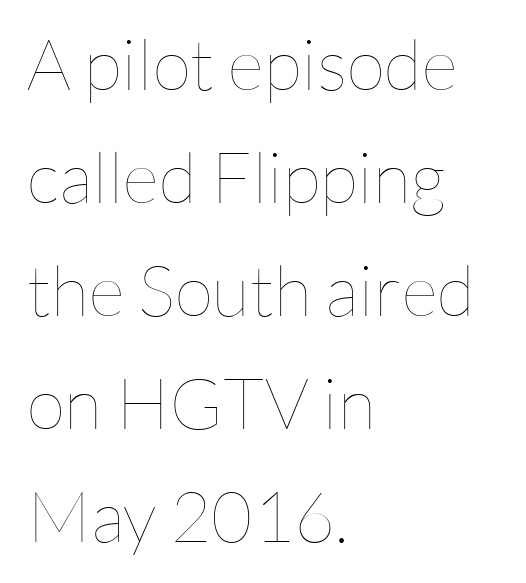
{"italic": "no", "bold": "no", "weight": "thin", "width": "normal", "stroke_contrast": "low", "x_height": "medium", "monospaced": "no", "underline": "no", "align": "left", "line_spacing": "normal", "line_spacing_ratio": 1.59, "letter_spacing": "normal", "letter_spacing_em": 0.0, "glyph_px": 71}
